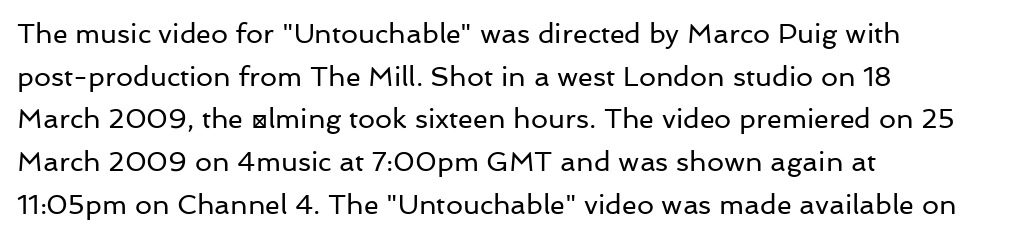
Q: Is the text bold? A: No.
Q: Is the text italic (slanted)? A: No, it is upright.
Q: Is the text underlined? A: No.
Q: How is the paragraph aligned? A: Left-aligned.
Q: Is the spacing between letters normal or unusually wide? A: Normal.
Q: Is the spacing between lines tight, normal or loose? A: Normal.
